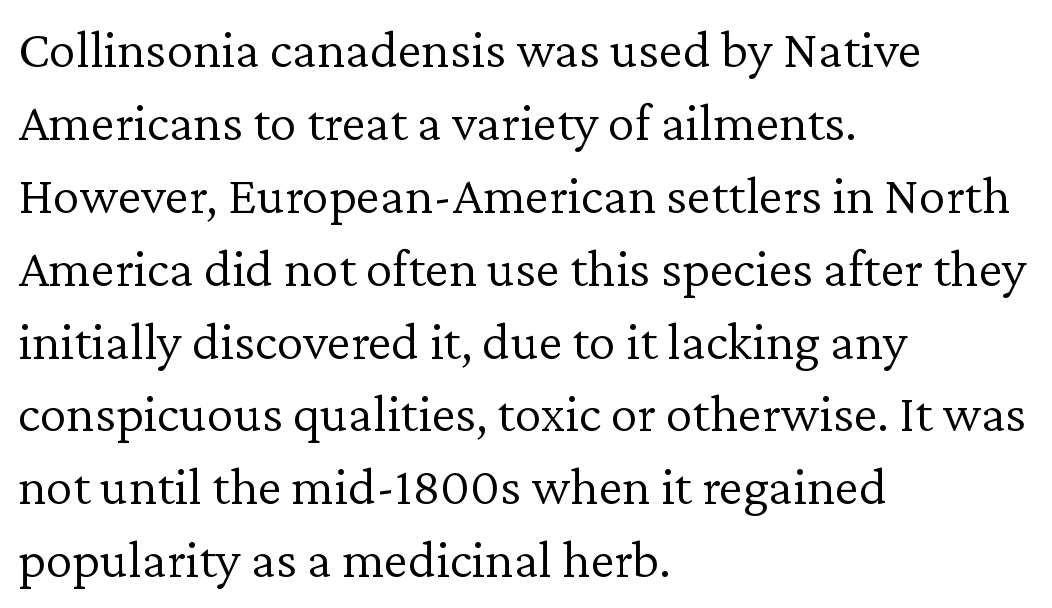
Interline gaps are of average width in this sample. Every stem runs plumb, perpendicular to the baseline. The paragraph shown leans on its left margin. The glyphs are unaccompanied by any horizontal stroke below them. How are the letters spaced? Ordinarily, with no added tracking.
